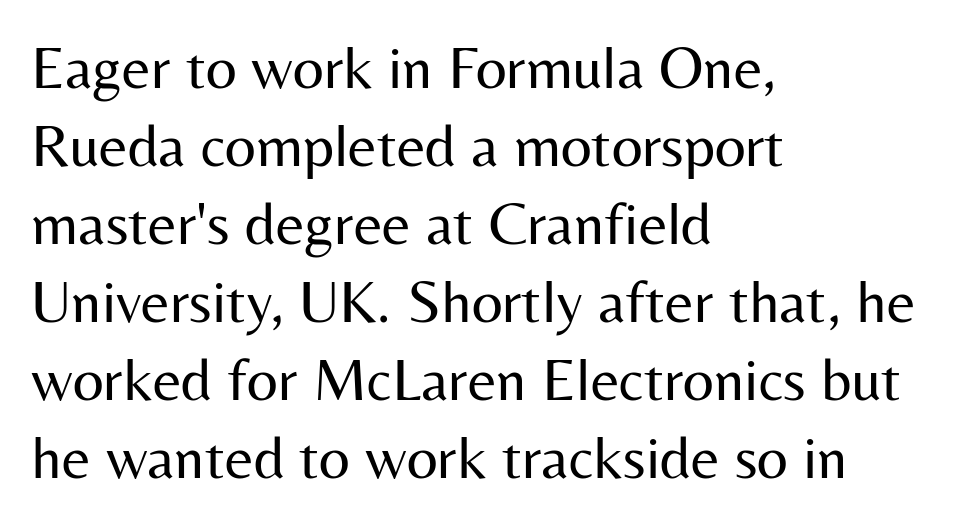
{"serif": "no", "italic": "no", "bold": "no", "weight": "regular", "width": "normal", "stroke_contrast": "medium", "x_height": "medium", "monospaced": "no", "underline": "no", "align": "left", "line_spacing": "normal", "line_spacing_ratio": 1.28, "letter_spacing": "normal", "letter_spacing_em": 0.0, "glyph_px": 61}
